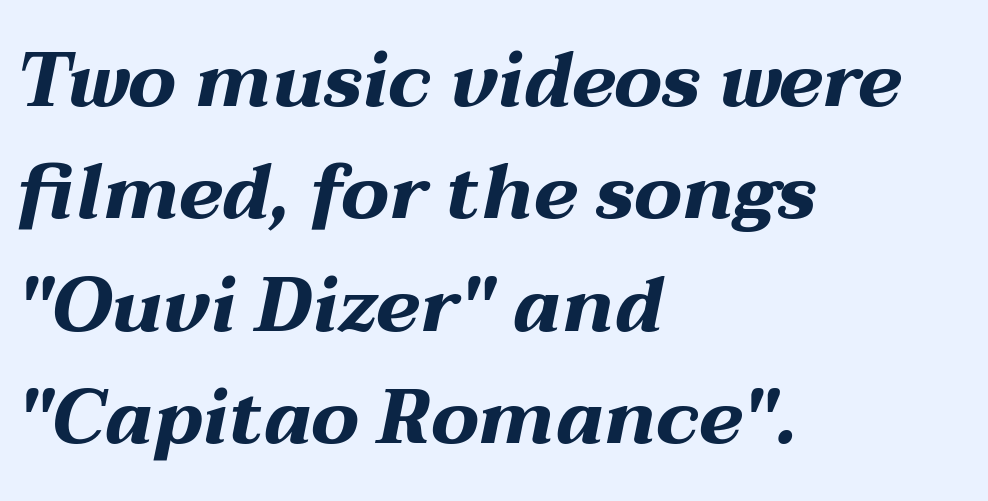
Q: Is the text bold? A: Yes.
Q: Is the text italic (slanted)? A: Yes, it leans right by about 12 degrees.
Q: Is the text underlined? A: No.
Q: How is the paragraph aligned? A: Left-aligned.
Q: Is the spacing between letters normal or unusually wide? A: Normal.
Q: Is the spacing between lines tight, normal or loose? A: Normal.
Q: Width (condensed, normal, or wide)? A: Wide.
Q: Stroke contrast? A: Medium.
Q: x-height? A: Medium.
Q: Monospaced? A: No.
